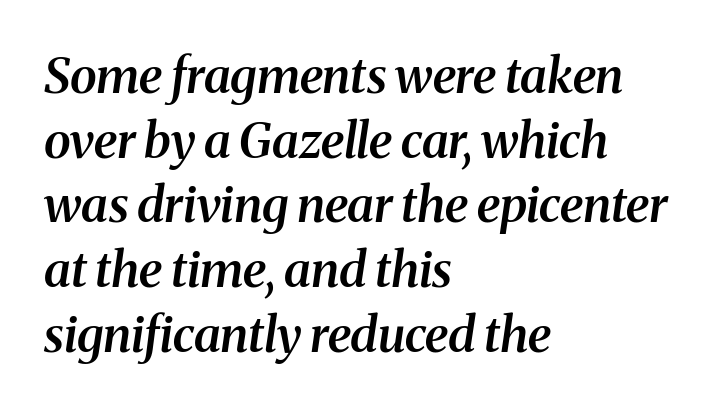
{"serif": "yes", "italic": "yes", "lean": "right", "slant_degrees": 8, "bold": "semi", "weight": "semibold", "width": "normal", "stroke_contrast": "medium", "x_height": "medium", "monospaced": "no", "underline": "no", "align": "left", "line_spacing": "normal", "line_spacing_ratio": 1.32, "letter_spacing": "normal", "letter_spacing_em": 0.0, "glyph_px": 49}
